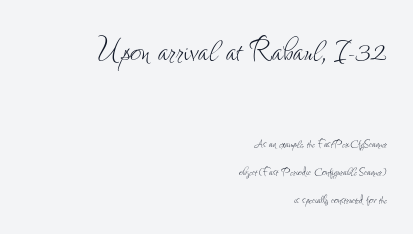
Vertical stems look standard width or narrower in stroke. The ragged edge is on the left, which tells us the setting is flush right. Is the letter spacing exaggerated? No — it looks like the ordinary default.
